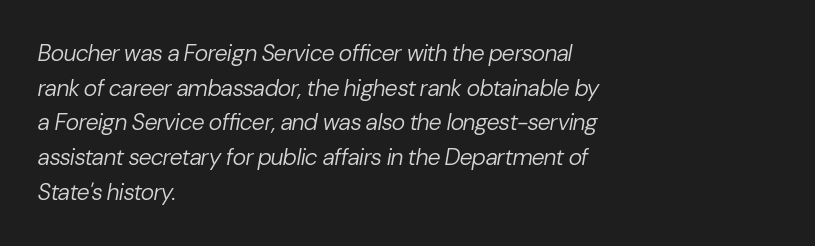
Is this a heavy cut? Hardly; it is regular or lighter. Between one letter and the next there's only the usual sliver of space. Which margin do the lines hug? The left one — the right edge is uneven. The axis of the letterforms is tilted away from vertical. The passage shown stacks its lines at a standard gap.
